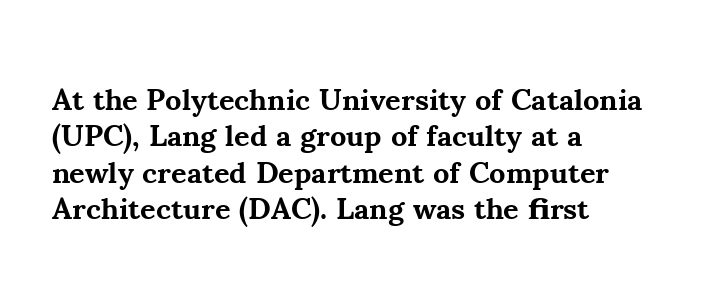
Characters remain perfectly vertical along every line. The passage shown is emphatically bold. Short note: letters normally spaced. The words here are not underlined.
